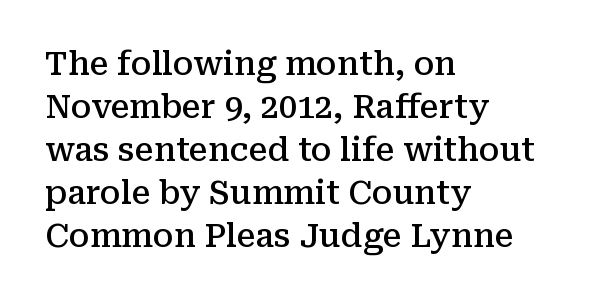
Underline: absent. Observe the ordinary spacing: letters are neighbours, not strangers. A normal amount of white space separates one row of letters from the next. Serifs: yes, visible at the terminals of the letterforms.
